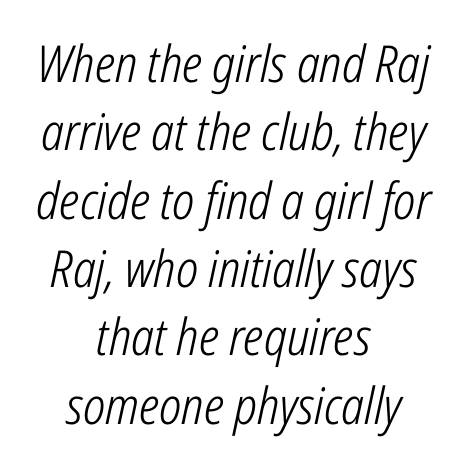
Q: Is the text bold? A: No.
Q: Is the text italic (slanted)? A: Yes, it leans right by about 12 degrees.
Q: Is the text underlined? A: No.
Q: How is the paragraph aligned? A: Centered.
Q: Is the spacing between letters normal or unusually wide? A: Normal.
Q: Is the spacing between lines tight, normal or loose? A: Normal.
Q: Width (condensed, normal, or wide)? A: Condensed.
Q: Stroke contrast? A: Low.
Q: x-height? A: Medium.
Q: Monospaced? A: No.
